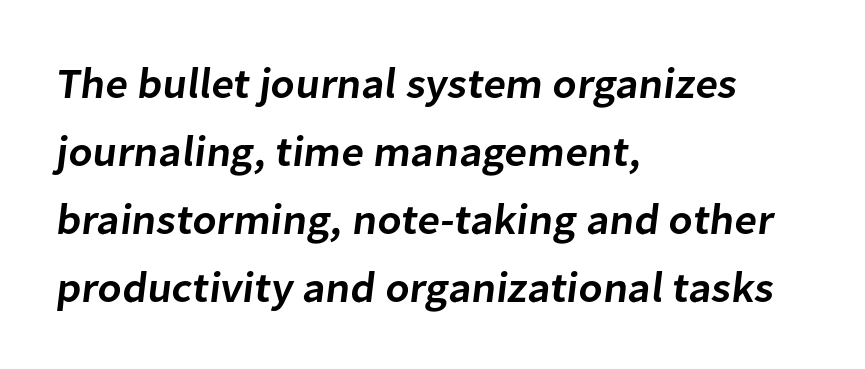
The image shows 43 px semibold sans-serif type; set left-aligned, normal line spacing (1.58x), normal letter spacing, not underlined; low stroke contrast and a medium x-height.
